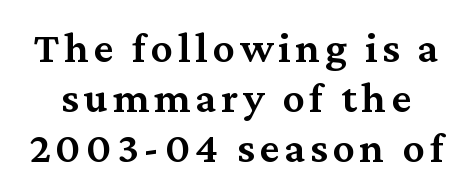
{"serif": "yes", "italic": "no", "bold": "semi", "weight": "semibold", "width": "normal", "stroke_contrast": "medium", "x_height": "medium", "monospaced": "no", "underline": "no", "line_spacing": "tight", "line_spacing_ratio": 1.14, "glyph_px": 44}
